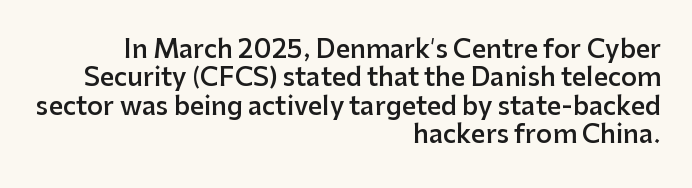
Q: Is the text bold? A: Semi-bold.
Q: Is the text italic (slanted)? A: No, it is upright.
Q: Is the text underlined? A: No.
Q: How is the paragraph aligned? A: Right-aligned.
Q: Is the spacing between letters normal or unusually wide? A: Normal.
Q: Is the spacing between lines tight, normal or loose? A: Tight.
